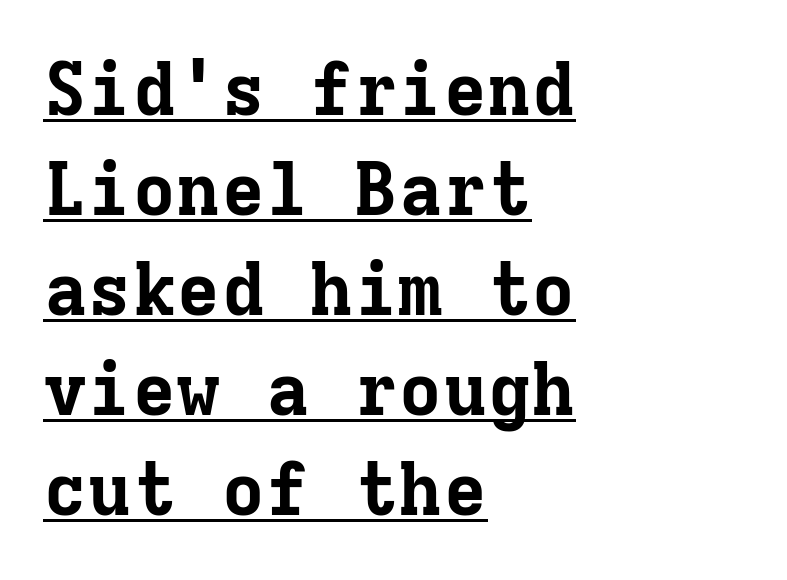
Q: Is the text bold? A: Yes.
Q: Is the text italic (slanted)? A: No, it is upright.
Q: Is the typeface a serif or a sans-serif typeface? A: Serif.
Q: Is the text underlined? A: Yes.
Q: How is the paragraph aligned? A: Left-aligned.
Q: Is the spacing between letters normal or unusually wide? A: Normal.
Q: Is the spacing between lines tight, normal or loose? A: Normal.
Q: Width (condensed, normal, or wide)? A: Normal.
Q: Stroke contrast? A: Low.
Q: x-height? A: Medium.
Q: Monospaced? A: Yes.
